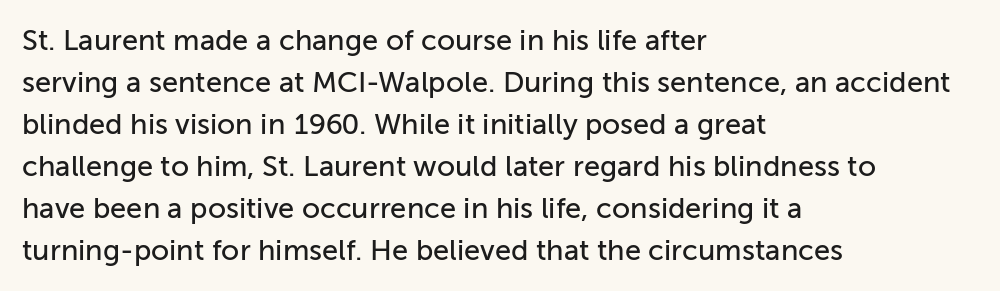
{"serif": "no", "italic": "no", "width": "normal", "stroke_contrast": "low", "x_height": "medium", "monospaced": "no", "underline": "no", "align": "left", "line_spacing": "normal", "line_spacing_ratio": 1.45, "letter_spacing": "normal", "letter_spacing_em": 0.0, "glyph_px": 29}
